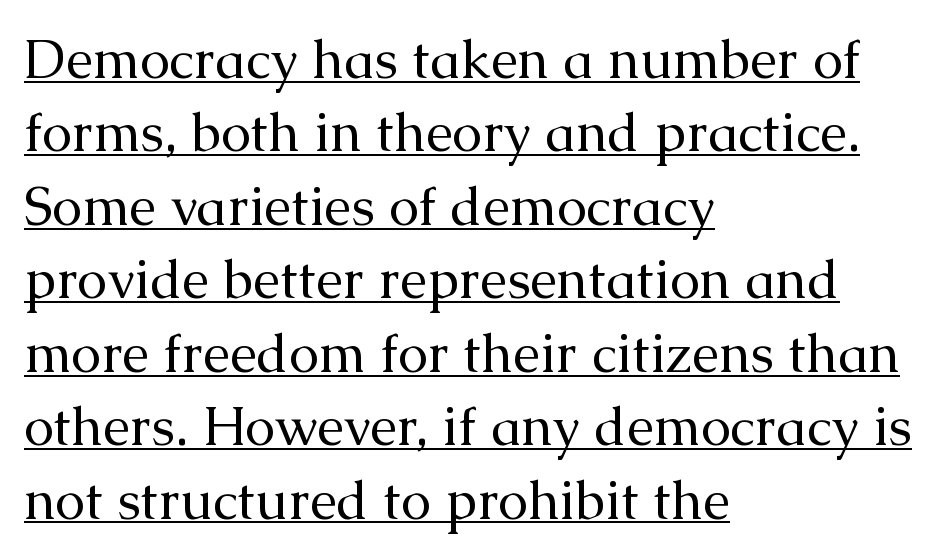
Teacher's note: observe the even left margin — that is flush-left alignment. Nothing unusual about the tracking: characters are spaced as the font intends. Glance below the letters and you will spot a drawn line. Evenly set lines give the paragraph a standard silhouette.
